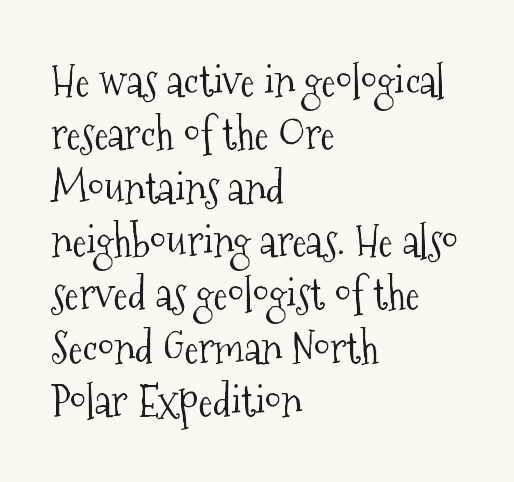
Q: Is the text bold? A: No.
Q: Is the text italic (slanted)? A: No, it is upright.
Q: Is the typeface a serif or a sans-serif typeface? A: Serif.
Q: Is the text underlined? A: No.
Q: How is the paragraph aligned? A: Left-aligned.
Q: Is the spacing between letters normal or unusually wide? A: Normal.
Q: Width (condensed, normal, or wide)? A: Condensed.
Q: Stroke contrast? A: Medium.
Q: x-height? A: Medium.
Q: Monospaced? A: No.
